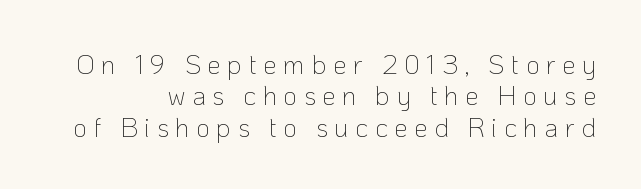
Q: Is the text bold? A: No.
Q: Is the text italic (slanted)? A: No, it is upright.
Q: Is the text underlined? A: No.
Q: Is the spacing between letters normal or unusually wide? A: Unusually wide.
